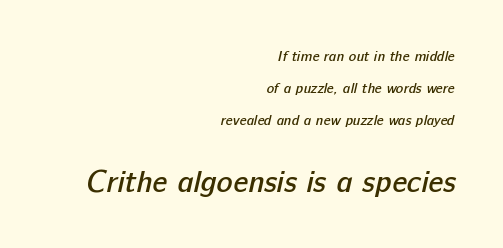
Q: Is the text bold? A: Semi-bold.
Q: Is the typeface a serif or a sans-serif typeface? A: Sans-serif.
Q: Is the text underlined? A: No.
Q: How is the paragraph aligned? A: Right-aligned.
Q: Is the spacing between letters normal or unusually wide? A: Normal.
Q: Is the spacing between lines tight, normal or loose? A: Loose.
Q: Which block of text is set in a larger size, the first (top) or the second (bottom)? A: The second (bottom) one.
Q: Width (condensed, normal, or wide)? A: Normal.
Q: Stroke contrast? A: Low.
Q: x-height? A: Medium.
Q: Monospaced? A: No.
